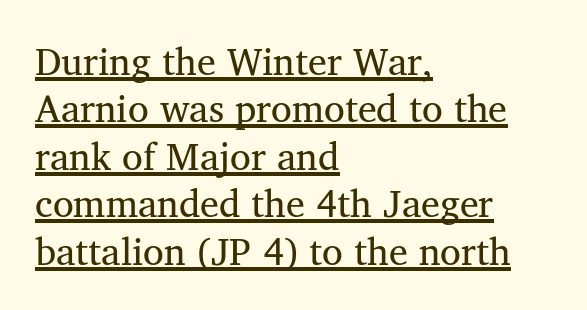
Q: Is the text bold? A: No.
Q: Is the text italic (slanted)? A: No, it is upright.
Q: Is the typeface a serif or a sans-serif typeface? A: Serif.
Q: Is the text underlined? A: Yes.
Q: How is the paragraph aligned? A: Left-aligned.
Q: Is the spacing between letters normal or unusually wide? A: Normal.
Q: Is the spacing between lines tight, normal or loose? A: Normal.
Q: Width (condensed, normal, or wide)? A: Normal.
Q: Stroke contrast? A: Medium.
Q: x-height? A: Medium.
Q: Monospaced? A: No.
